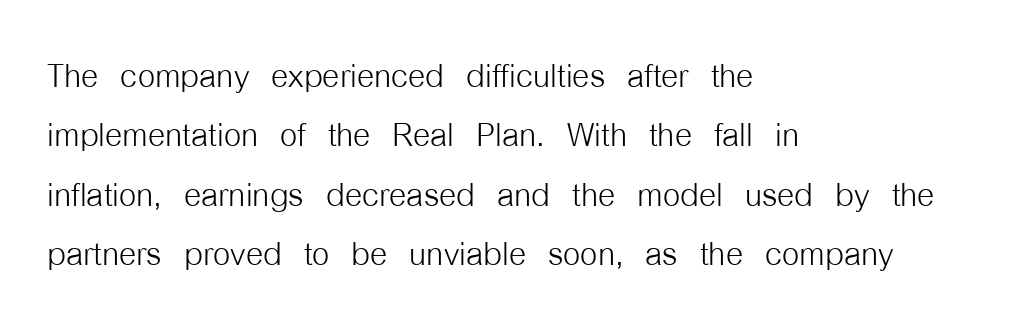
The image shows 44 px light, condensed sans-serif type, upright; set left-aligned, normal line spacing (1.35x), normal letter spacing, not underlined; low stroke contrast and a medium x-height.
